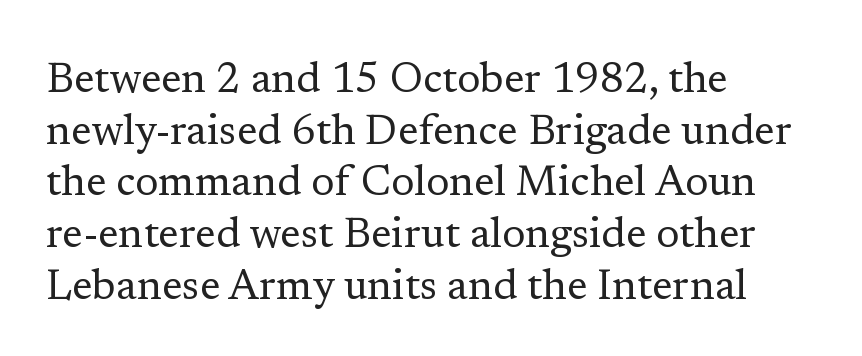
Q: Is the text bold? A: No.
Q: Is the text italic (slanted)? A: No, it is upright.
Q: Is the typeface a serif or a sans-serif typeface? A: Serif.
Q: Is the text underlined? A: No.
Q: How is the paragraph aligned? A: Left-aligned.
Q: Is the spacing between letters normal or unusually wide? A: Normal.
Q: Width (condensed, normal, or wide)? A: Normal.
Q: Stroke contrast? A: Low.
Q: x-height? A: Medium.
Q: Monospaced? A: No.
